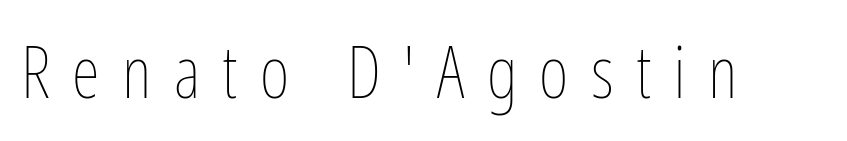
Is the letter spacing exaggerated? Yes — the characters are pushed far apart. Upright lettering throughout. Do the characters align in a grid? No, the font is proportional. Check the space under the baseline: it is left empty. Heft: none added — not bold.
